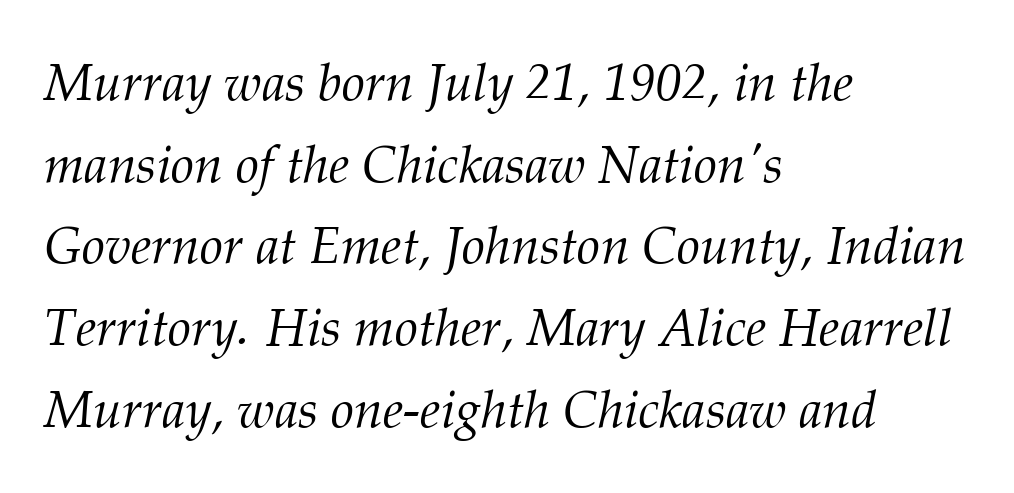
{"serif": "yes", "italic": "yes", "lean": "right", "slant_degrees": 12, "bold": "no", "weight": "light", "width": "normal", "stroke_contrast": "medium", "x_height": "medium", "monospaced": "no", "underline": "no", "align": "left", "line_spacing": "normal", "line_spacing_ratio": 1.57, "letter_spacing": "normal", "letter_spacing_em": 0.0, "glyph_px": 52}
